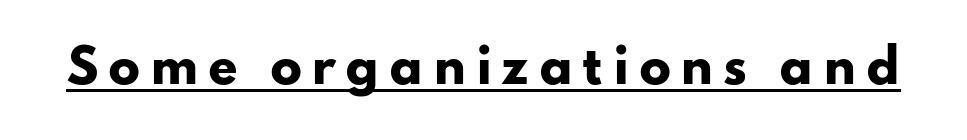
Q: Is the text bold? A: Yes.
Q: Is the text italic (slanted)? A: No, it is upright.
Q: Is the typeface a serif or a sans-serif typeface? A: Sans-serif.
Q: Is the text underlined? A: Yes.
Q: Is the spacing between letters normal or unusually wide? A: Unusually wide.
Q: Width (condensed, normal, or wide)? A: Wide.
Q: Stroke contrast? A: Low.
Q: x-height? A: Small.
Q: Monospaced? A: No.
